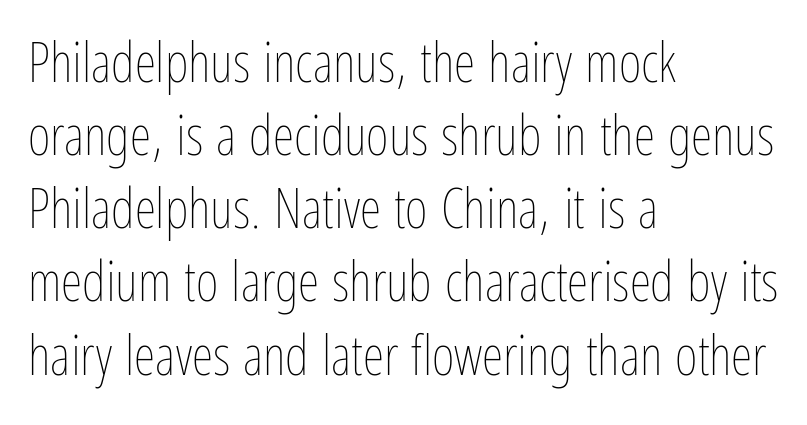
Horizontal alignment here is leftward, the default for most running prose. Nothing heavy about these letters — not bold at all. Honestly, the letter spacing is just normal — you wouldn't notice it. The rendering uses a moderate line-height, typical for paragraphs. Do the letters lean? They stand straight.
